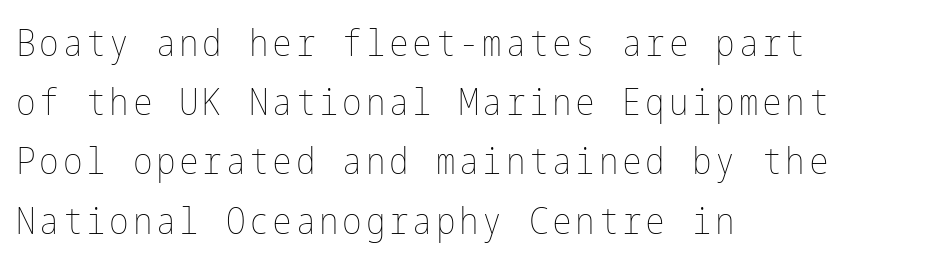
{"italic": "no", "bold": "no", "weight": "thin", "width": "condensed", "stroke_contrast": "low", "x_height": "medium", "underline": "no", "align": "left", "line_spacing": "normal", "line_spacing_ratio": 1.6, "glyph_px": 37}
